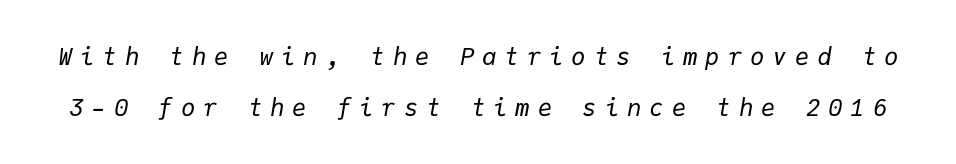
Q: Is the text bold? A: No.
Q: Is the text italic (slanted)? A: Yes, it leans right by about 9 degrees.
Q: Is the text underlined? A: No.
Q: Is the spacing between letters normal or unusually wide? A: Unusually wide.
Q: Is the spacing between lines tight, normal or loose? A: Loose.
